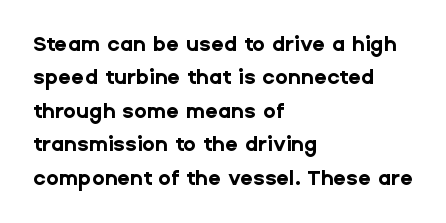
The image shows 21 px bold type, upright; set left-aligned, normal line spacing (1.59x), normal letter spacing, not underlined.
